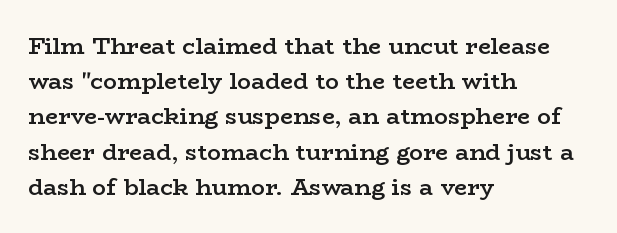
{"italic": "no", "bold": "semi", "underline": "no", "align": "left", "line_spacing": "normal", "line_spacing_ratio": 1.53, "letter_spacing": "normal", "letter_spacing_em": 0.0, "glyph_px": 23}
